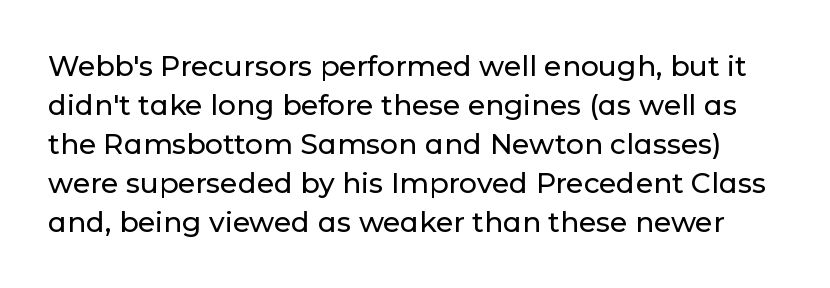
Q: Is the text italic (slanted)? A: No, it is upright.
Q: Is the typeface a serif or a sans-serif typeface? A: Sans-serif.
Q: Is the text underlined? A: No.
Q: Is the spacing between letters normal or unusually wide? A: Normal.
Q: Is the spacing between lines tight, normal or loose? A: Normal.
Q: Width (condensed, normal, or wide)? A: Normal.
Q: Stroke contrast? A: Low.
Q: x-height? A: Medium.
Q: Monospaced? A: No.
